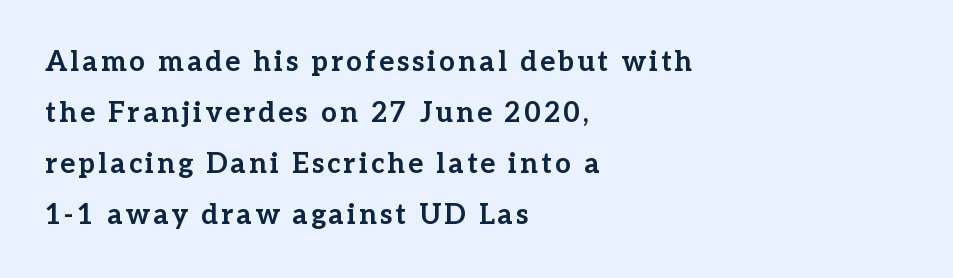
The image shows 28 px bold serif type, upright; set left-aligned, line spacing 1.82x, not underlined; low stroke contrast and a medium x-height.
